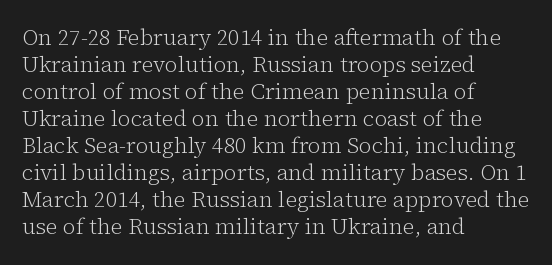
Beneath every word, the page is bare. The lettering holds an erect, upright posture throughout. Caption: face not bold, strokes unweighted. The gaps between neighbouring characters are ordinary and unremarkable.
